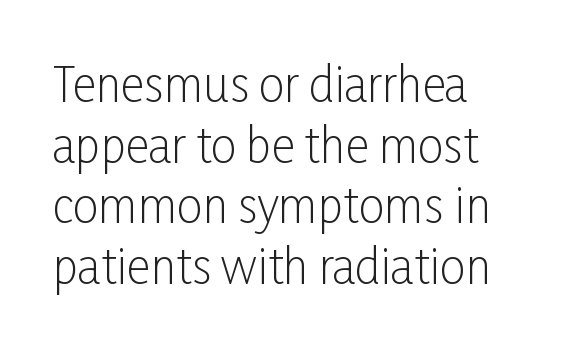
The image shows 46 px light, condensed sans-serif type, upright; set left-aligned, normal line spacing (1.32x), normal letter spacing, not underlined; low stroke contrast and a medium x-height.
